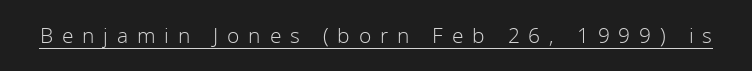
The image shows 21 px text type, upright; set unusually wide letter spacing (+0.42 em), underlined.
